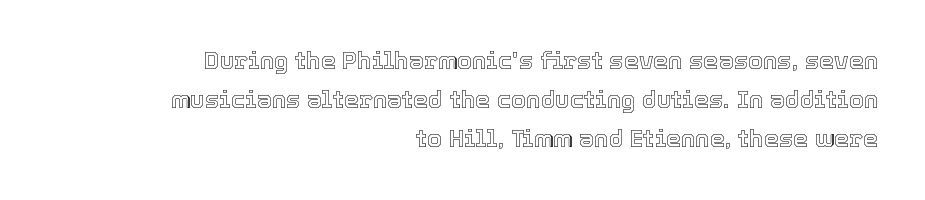
The image shows 24 px text type, upright; set right-aligned, normal line spacing (1.63x), normal letter spacing, not underlined.
